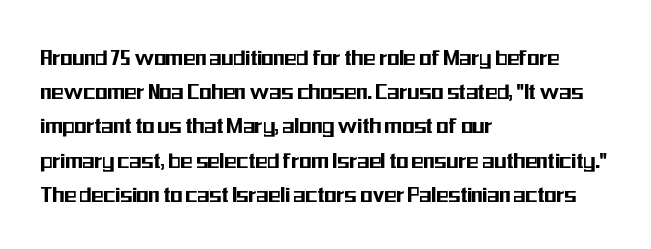
The image shows 25 px text type, upright; set left-aligned, normal line spacing (1.37x), normal letter spacing, not underlined.
